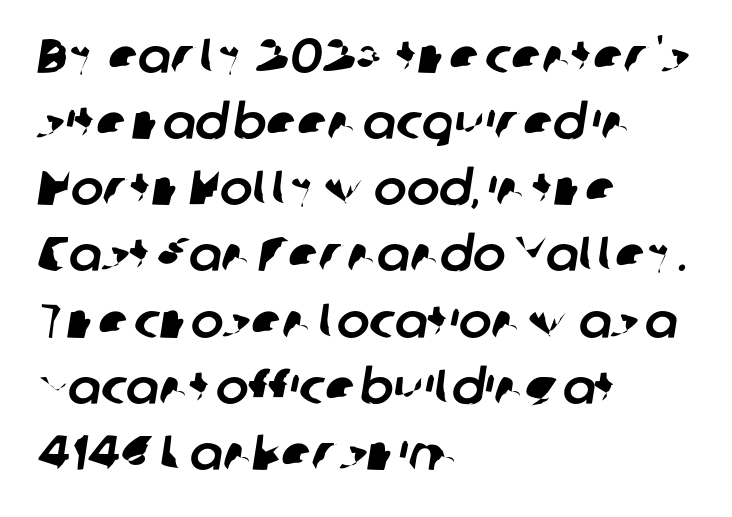
The image shows 49 px sans-serif type; set left-aligned, normal line spacing (1.35x), normal letter spacing, not underlined; low stroke contrast and a medium x-height.
